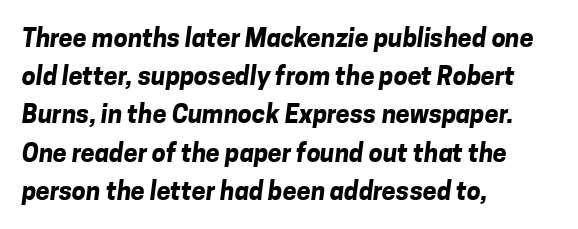
The image shows 25 px bold type; set left-aligned, normal line spacing (1.53x), normal letter spacing, not underlined.
